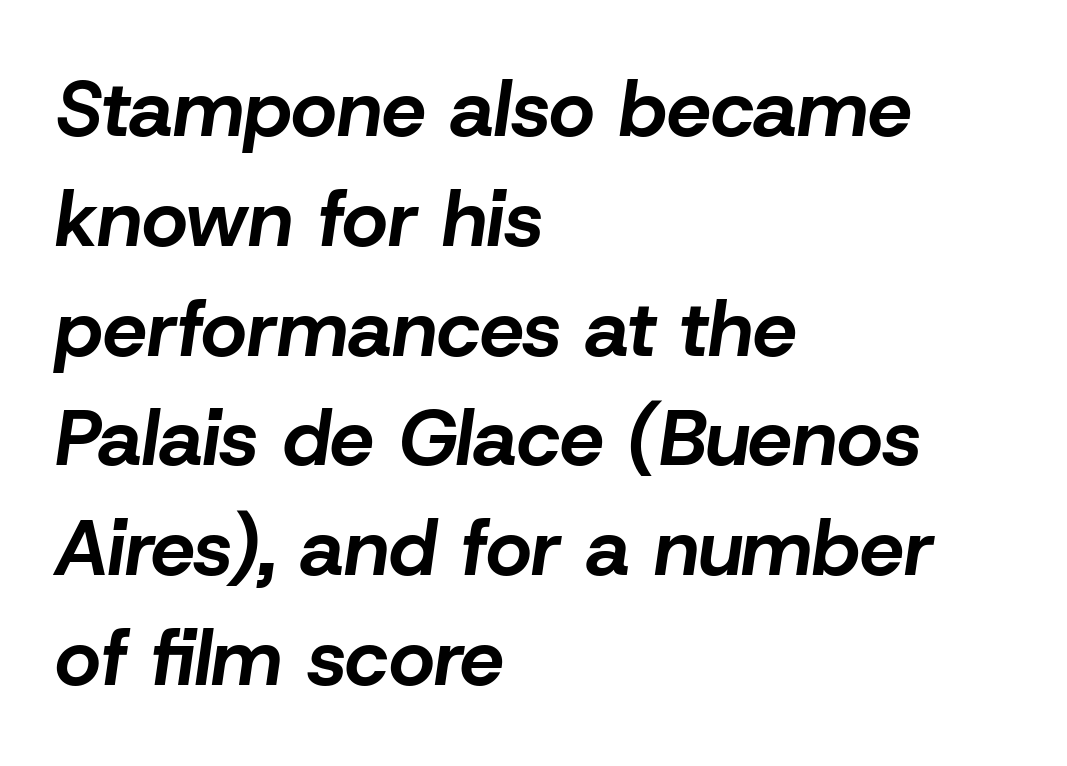
{"italic": "yes", "lean": "right", "slant_degrees": 8, "bold": "yes", "weight": "bold", "width": "normal", "stroke_contrast": "low", "x_height": "medium", "monospaced": "no", "underline": "no", "align": "left", "line_spacing": "normal", "line_spacing_ratio": 1.39, "letter_spacing": "normal", "letter_spacing_em": 0.0, "glyph_px": 79}
